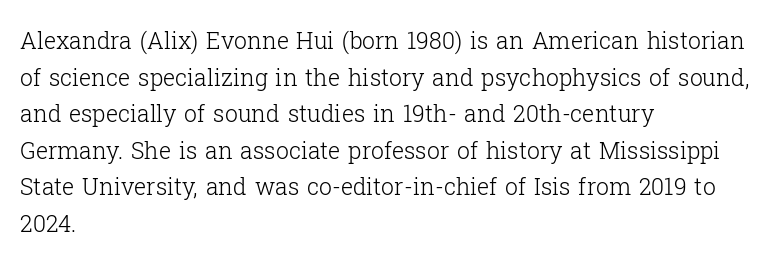
Q: Is the text bold? A: No.
Q: Is the text italic (slanted)? A: No, it is upright.
Q: Is the text underlined? A: No.
Q: How is the paragraph aligned? A: Left-aligned.
Q: Is the spacing between letters normal or unusually wide? A: Normal.
Q: Is the spacing between lines tight, normal or loose? A: Normal.
